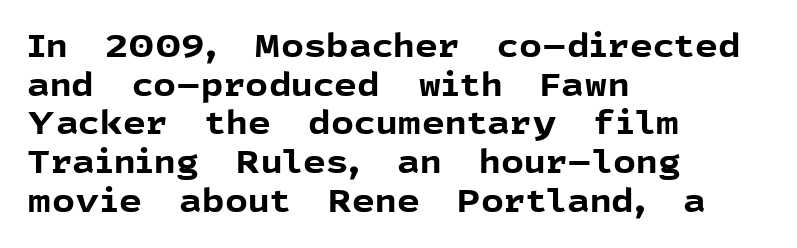
Q: Is the text bold? A: Yes.
Q: Is the text italic (slanted)? A: No, it is upright.
Q: Is the typeface a serif or a sans-serif typeface? A: Sans-serif.
Q: Is the text underlined? A: No.
Q: How is the paragraph aligned? A: Left-aligned.
Q: Is the spacing between letters normal or unusually wide? A: Normal.
Q: Width (condensed, normal, or wide)? A: Normal.
Q: x-height? A: Medium.
Q: Monospaced? A: No.
